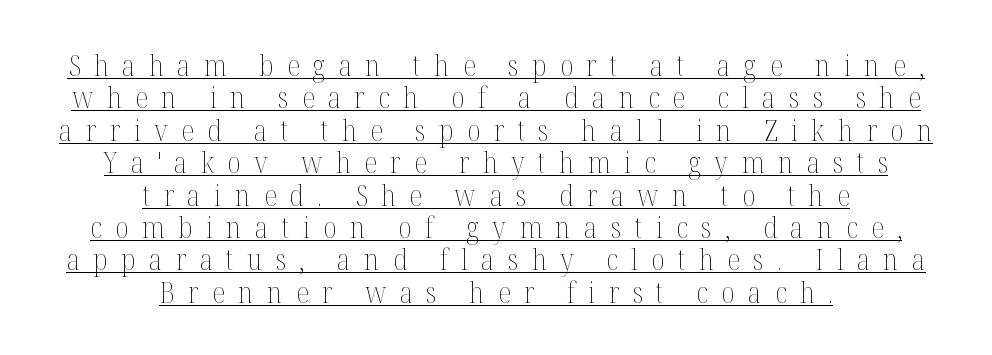
The image shows 30 px thin, condensed type, upright; set centered, tight line spacing (1.08x), unusually wide letter spacing (+0.45 em), underlined; medium stroke contrast and a medium x-height.
